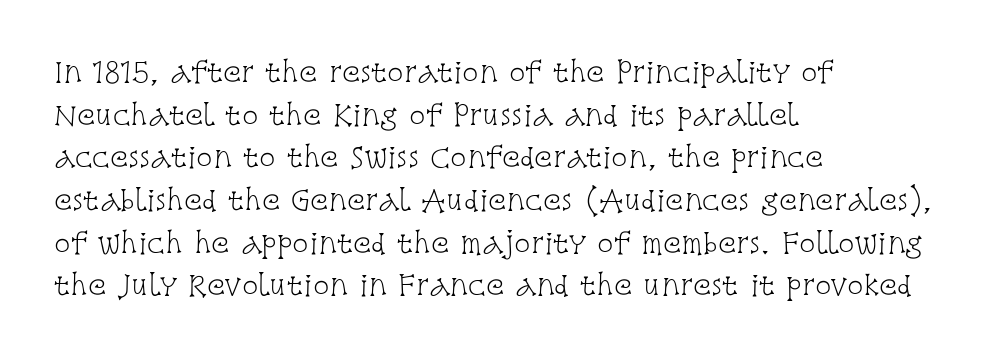
Q: Is the text bold? A: No.
Q: Is the text italic (slanted)? A: No, it is upright.
Q: Is the text underlined? A: No.
Q: How is the paragraph aligned? A: Left-aligned.
Q: Is the spacing between letters normal or unusually wide? A: Normal.
Q: Is the spacing between lines tight, normal or loose? A: Normal.
